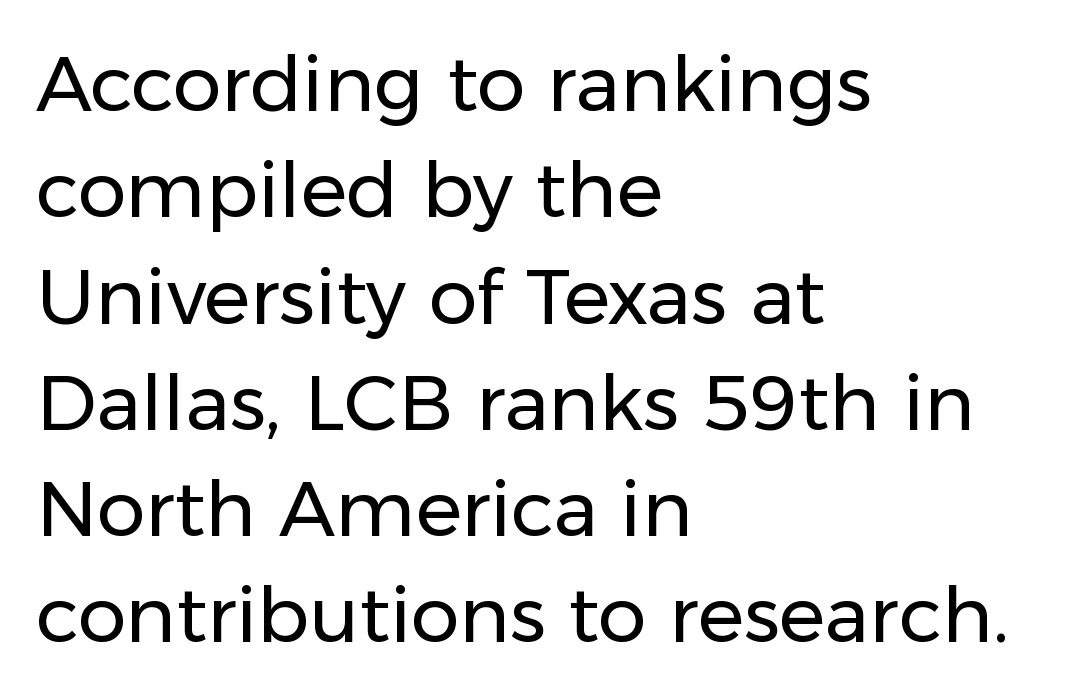
Layout note: lines flush left. Each stroke keeps to a modest, everyday thickness or less. A typesetter would mark this as roman, not italic. The space beneath each line is pristine and unruled.
